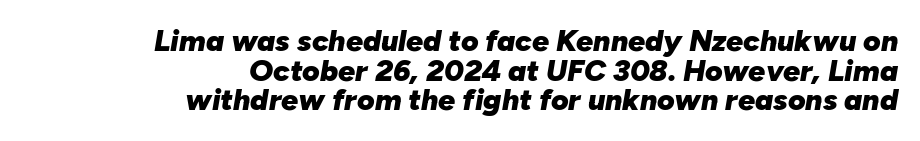
The image shows 30 px heavy type, italic (leaning right); set right-aligned, tight line spacing (0.99x), normal letter spacing, not underlined; low stroke contrast and a medium x-height.
